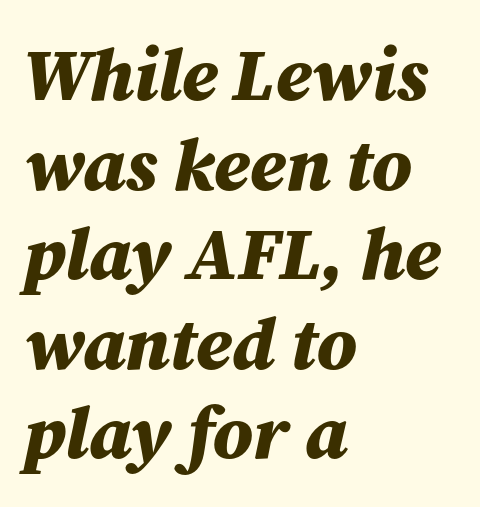
Bold? Absolutely — the strokes are thick and heavy. Letter spacing: default. Descender tails drop into unmarked territory. The rendering anchors every line to the left-hand side.
